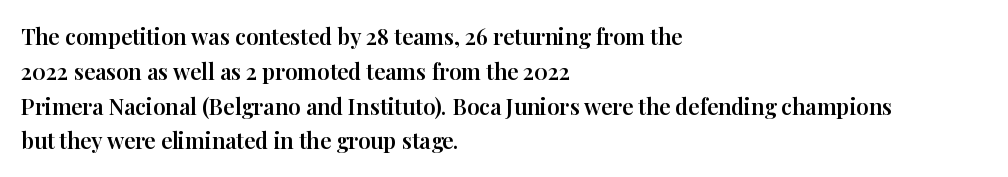
{"italic": "no", "underline": "no", "align": "left", "line_spacing": "normal", "line_spacing_ratio": 1.58, "letter_spacing": "normal", "letter_spacing_em": 0.0, "glyph_px": 22}
